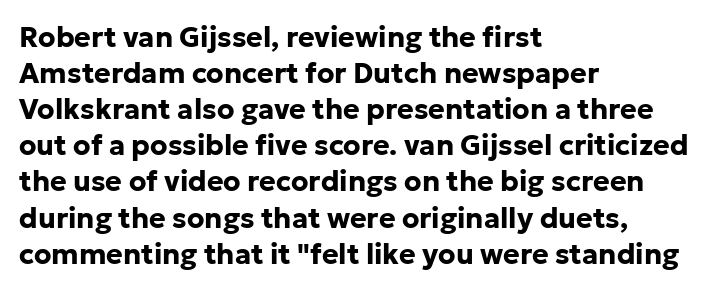
{"serif": "no", "italic": "no", "bold": "yes", "weight": "bold", "width": "normal", "stroke_contrast": "low", "x_height": "medium", "monospaced": "no", "underline": "no", "align": "left", "line_spacing": "normal", "line_spacing_ratio": 1.29, "letter_spacing": "normal", "letter_spacing_em": 0.0, "glyph_px": 28}
